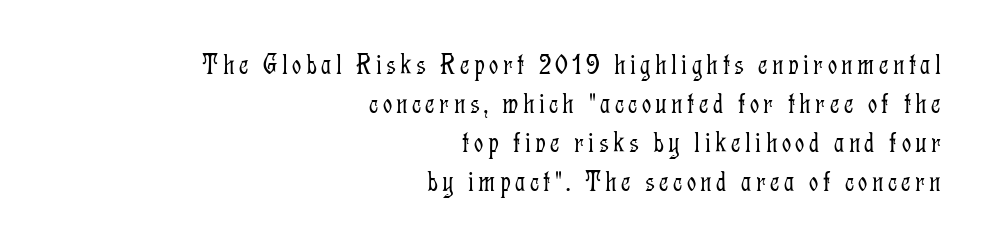
The image shows 29 px light, condensed serif type, upright; set right-aligned, normal line spacing (1.35x), not underlined; low stroke contrast and a medium x-height.
